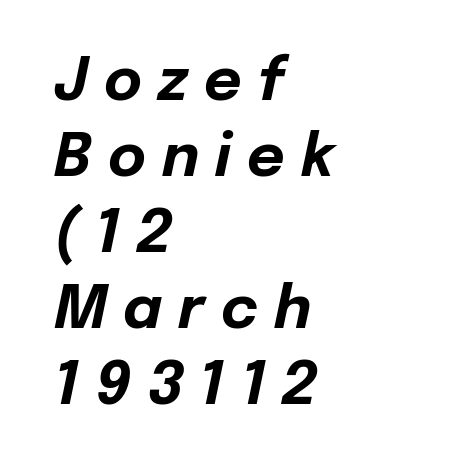
Q: Is the text bold? A: Yes.
Q: Is the text italic (slanted)? A: Yes, it leans right by about 12 degrees.
Q: Is the text underlined? A: No.
Q: How is the paragraph aligned? A: Left-aligned.
Q: Is the spacing between letters normal or unusually wide? A: Unusually wide.
Q: Is the spacing between lines tight, normal or loose? A: Normal.
Q: Width (condensed, normal, or wide)? A: Normal.
Q: Stroke contrast? A: Low.
Q: x-height? A: Medium.
Q: Monospaced? A: No.
